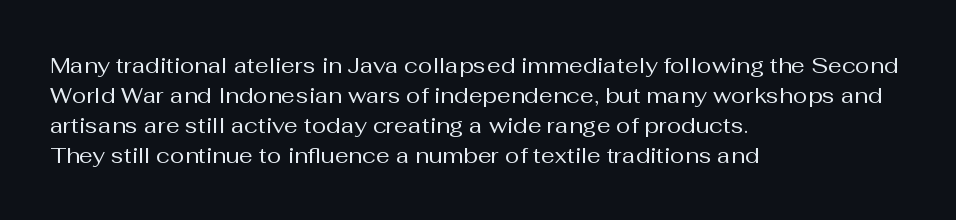
The image shows 22 px text type, upright; set left-aligned, normal line spacing (1.36x), normal letter spacing, not underlined.
